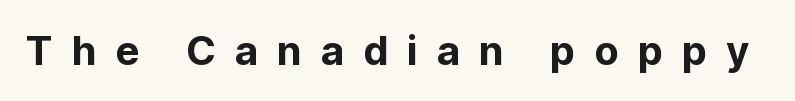
The image shows 40 px bold sans-serif type, upright; set unusually wide letter spacing (+0.47 em), not underlined; low stroke contrast and a medium x-height.
